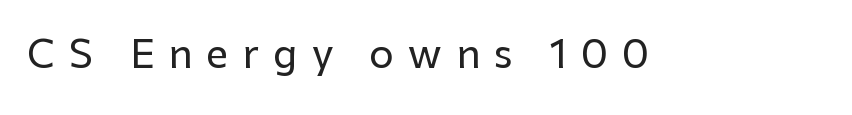
The image shows 39 px sans-serif type, upright; set unusually wide letter spacing (+0.36 em), not underlined; low stroke contrast and a medium x-height.
